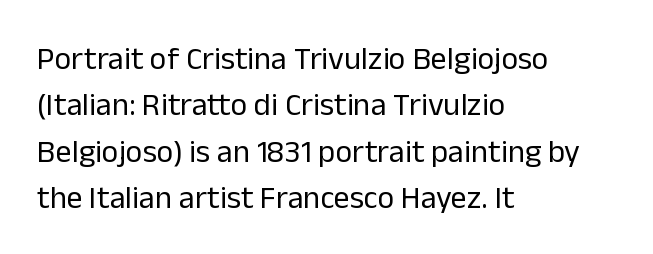
{"serif": "no", "italic": "no", "bold": "no", "weight": "regular", "width": "normal", "stroke_contrast": "low", "x_height": "medium", "monospaced": "no", "underline": "no", "align": "left", "line_spacing": "normal", "line_spacing_ratio": 1.45, "letter_spacing": "normal", "letter_spacing_em": 0.0, "glyph_px": 32}
